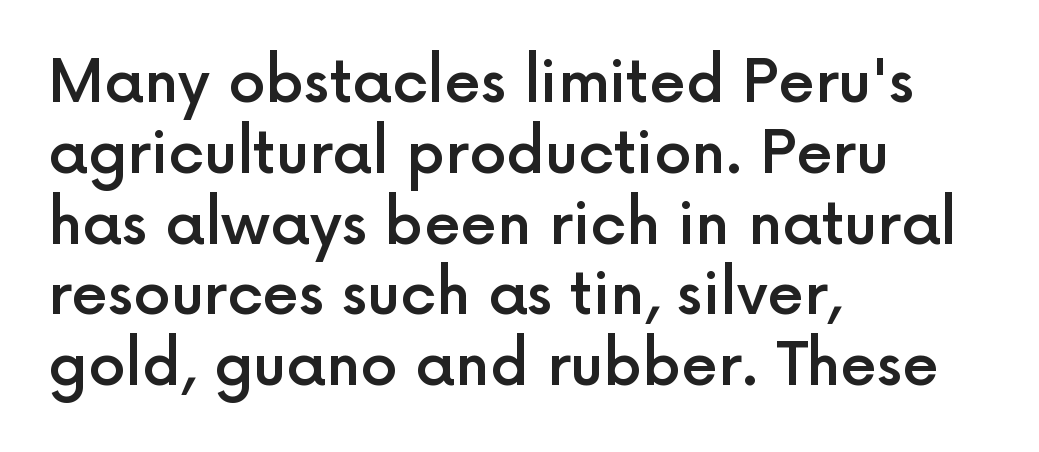
Q: Is the text bold? A: Semi-bold.
Q: Is the text italic (slanted)? A: No, it is upright.
Q: Is the typeface a serif or a sans-serif typeface? A: Sans-serif.
Q: Is the text underlined? A: No.
Q: How is the paragraph aligned? A: Left-aligned.
Q: Is the spacing between letters normal or unusually wide? A: Normal.
Q: Width (condensed, normal, or wide)? A: Normal.
Q: x-height? A: Medium.
Q: Monospaced? A: No.
